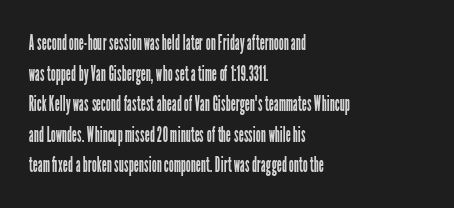
Q: Is the text bold? A: No.
Q: Is the text italic (slanted)? A: No, it is upright.
Q: Is the text underlined? A: No.
Q: How is the paragraph aligned? A: Left-aligned.
Q: Is the spacing between letters normal or unusually wide? A: Normal.
Q: Is the spacing between lines tight, normal or loose? A: Normal.
